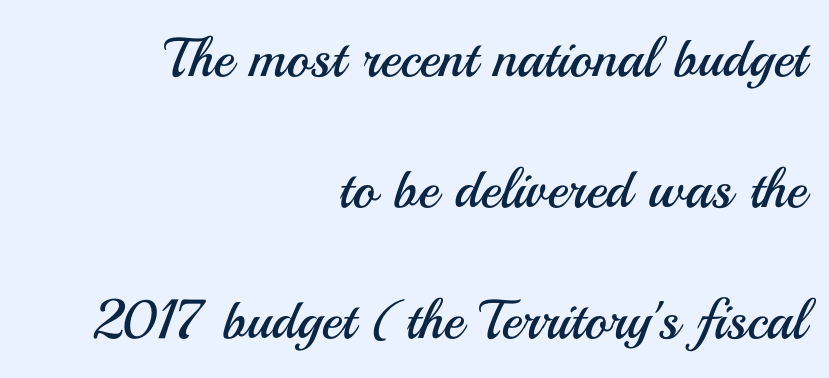
The image shows 55 px regular-weight sans-serif type; set right-aligned, loose line spacing (2.38x), normal letter spacing, not underlined; medium stroke contrast and a small x-height.
